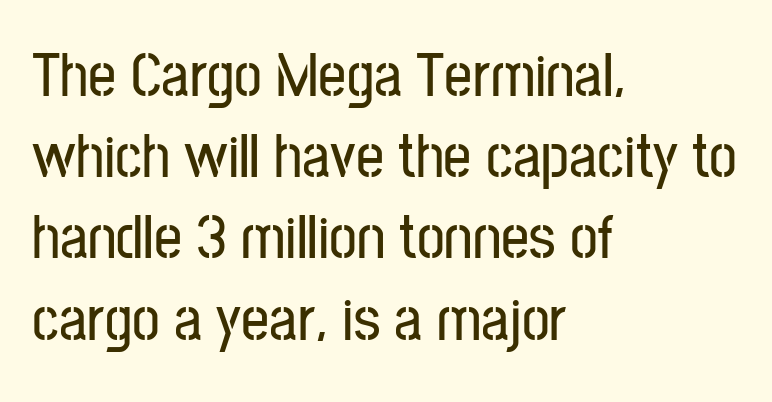
Spacing verdict: proportional, widths tailored to each character. Line beginnings align vertically; line endings do not. Rows of type keep a routine distance in the vertical direction. No feet cap the strokes, marking this as sans-serif type.
